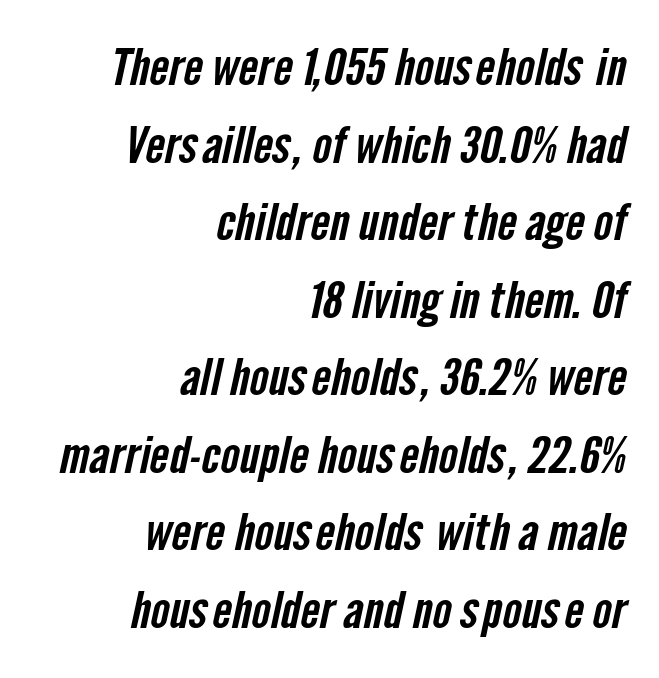
Each word holds together tightly as a unit, with standard inter-letter gaps. Does the leading feel generous? No, just average. Line ends are locked; line starts wander. Looks like regular typesetting: each glyph gets only the width it needs.
